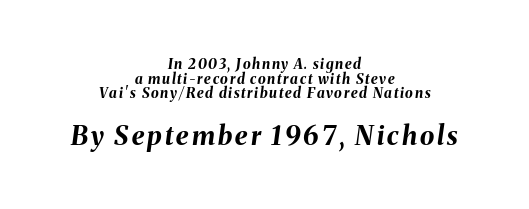
Q: Is the text bold? A: Yes.
Q: Is the text italic (slanted)? A: Yes, it leans right by about 8 degrees.
Q: Is the text underlined? A: No.
Q: How is the paragraph aligned? A: Centered.
Q: Is the spacing between lines tight, normal or loose? A: Tight.
Q: Which block of text is set in a larger size, the first (top) or the second (bottom)? A: The second (bottom) one.
